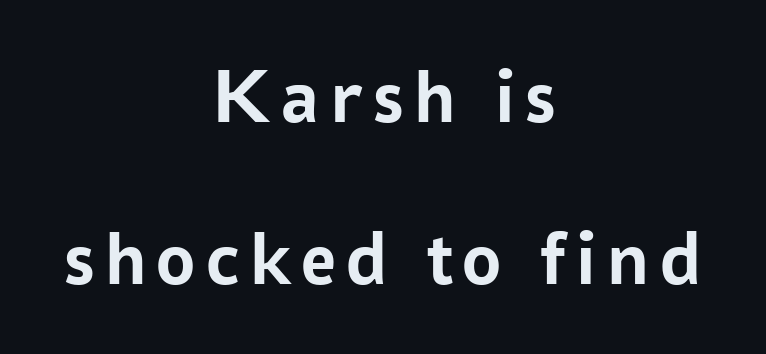
Q: Is the text bold? A: Yes.
Q: Is the text italic (slanted)? A: No, it is upright.
Q: Is the typeface a serif or a sans-serif typeface? A: Sans-serif.
Q: Is the text underlined? A: No.
Q: How is the paragraph aligned? A: Centered.
Q: Is the spacing between lines tight, normal or loose? A: Loose.
Q: Width (condensed, normal, or wide)? A: Normal.
Q: Stroke contrast? A: Low.
Q: x-height? A: Medium.
Q: Monospaced? A: No.
